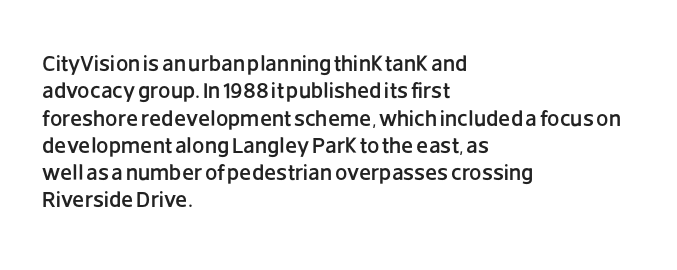
The lines are quadded left. Bare-footed words on every line. Notice how the stems are strictly vertical — no italics here. The gaps between neighbouring characters are ordinary and unremarkable.
